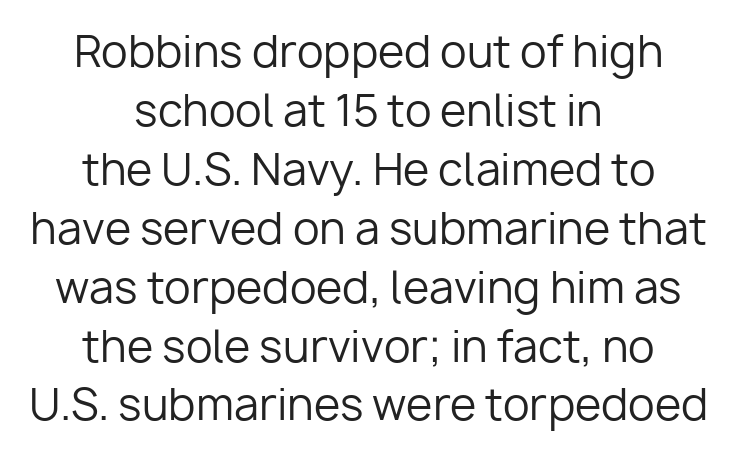
{"serif": "no", "italic": "no", "bold": "no", "weight": "regular", "width": "normal", "stroke_contrast": "low", "x_height": "medium", "monospaced": "no", "underline": "no", "align": "center", "line_spacing": "normal", "line_spacing_ratio": 1.37, "letter_spacing": "normal", "letter_spacing_em": 0.0, "glyph_px": 43}
